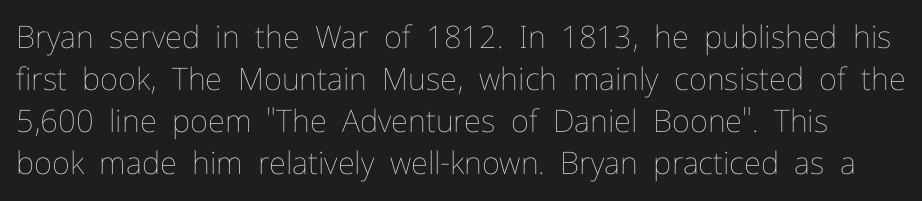
{"italic": "no", "bold": "no", "weight": "thin", "width": "normal", "stroke_contrast": "low", "x_height": "medium", "monospaced": "no", "underline": "no", "line_spacing": "normal", "line_spacing_ratio": 1.36, "letter_spacing": "normal", "letter_spacing_em": 0.0, "glyph_px": 31}
